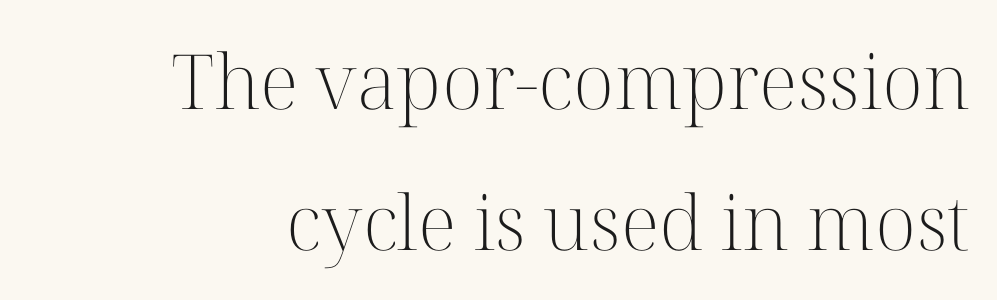
The type sits square on the baseline with zero lean. The strokes carry an ordinary text weight at most. Just letters on the line, the space beneath them empty. Proportional: the letters do not fall into vertical columns. Honestly, the letter spacing is just normal — you wouldn't notice it.
